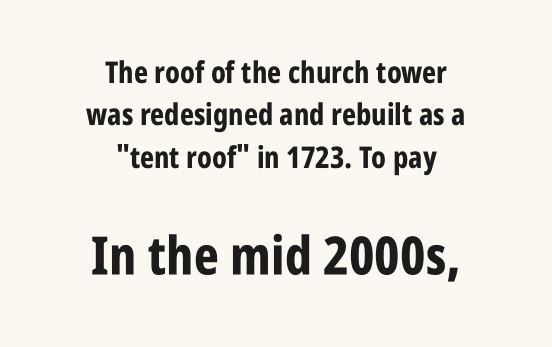
The image shows 53 px bold, condensed sans-serif type, upright; set centered, normal line spacing (1.41x), normal letter spacing, not underlined; the second (bottom) block is 1.77x larger; low stroke contrast and a large x-height.
